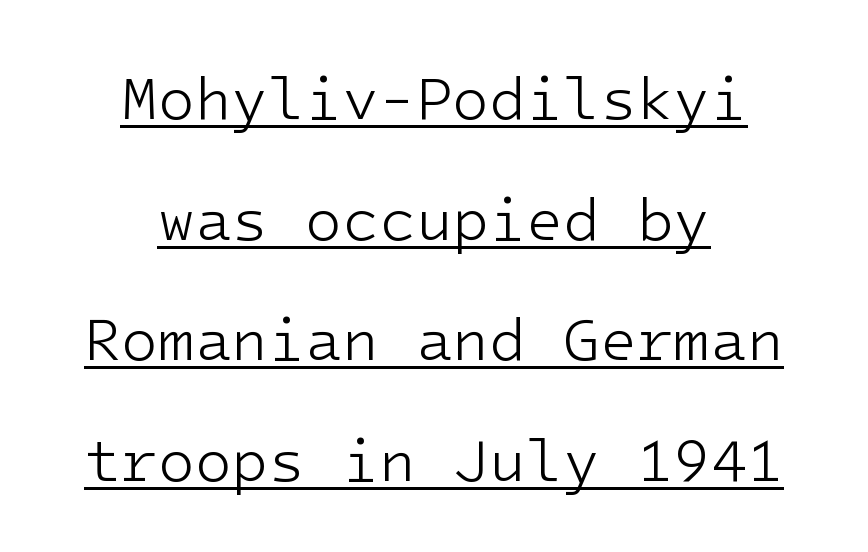
Notice how the passage keeps no hard edge, just a central spine. The font's upright variant was chosen for this text. Caption: standard tracking, unaltered. Weight: not bold — regular or lighter. Widely set lines give the paragraph a tall, airy silhouette.
